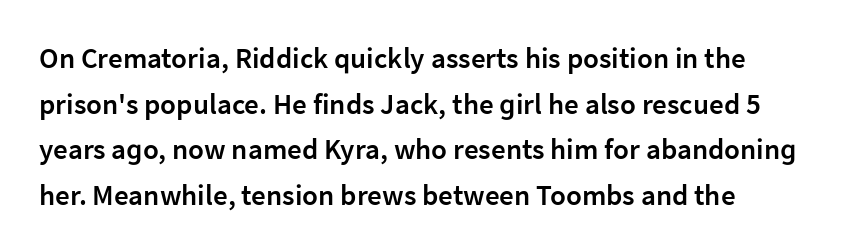
Q: Is the text bold? A: Semi-bold.
Q: Is the text italic (slanted)? A: No, it is upright.
Q: Is the typeface a serif or a sans-serif typeface? A: Sans-serif.
Q: Is the text underlined? A: No.
Q: Is the spacing between letters normal or unusually wide? A: Normal.
Q: Is the spacing between lines tight, normal or loose? A: Normal.
Q: Width (condensed, normal, or wide)? A: Normal.
Q: Stroke contrast? A: Low.
Q: x-height? A: Medium.
Q: Monospaced? A: No.
